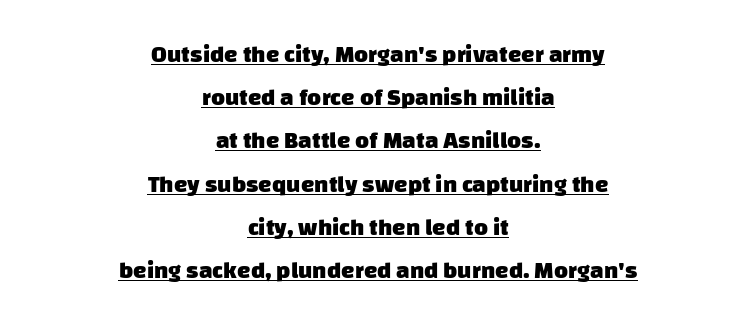
Caption: standard tracking, unaltered. These lines stack symmetrically, like a column narrowing and widening about its center. Compared with undecorated copy, this sample adds a rule below the words. Bold? Absolutely — the strokes are thick and heavy.
